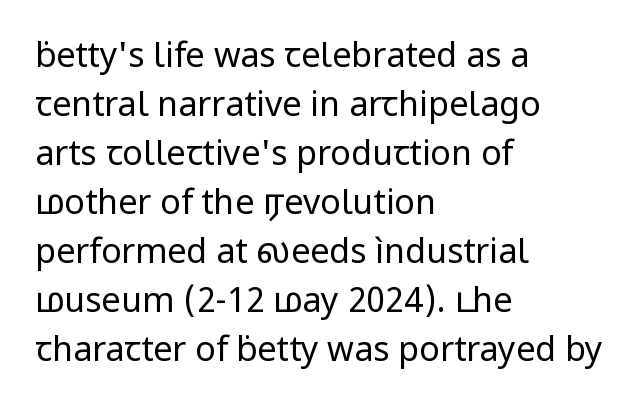
Only glyphs here, with clear space below each row. This reads as an unemphasized weight, regular at the heaviest. The typography opts for an upright posture over an oblique one. You could not count columns in this text — the font is proportionally spaced. The rows are spaced the way most documents space them. Each word holds together tightly as a unit, with standard inter-letter gaps.
